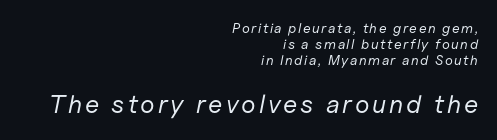
Reading down the column, the eye jumps only a short way to each next line. A student would call this right alignment; a typographer would say flush right, rag left. Clear beneath every line of the passage. Style check: oblique. Stem width sits at or under what a default text font uses.
